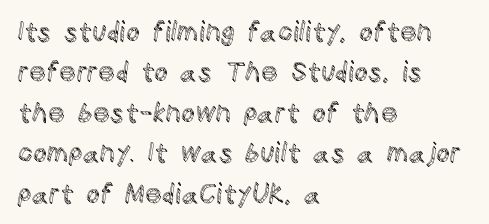
The image shows 27 px text type; set left-aligned, normal line spacing (1.5x), normal letter spacing, not underlined.
